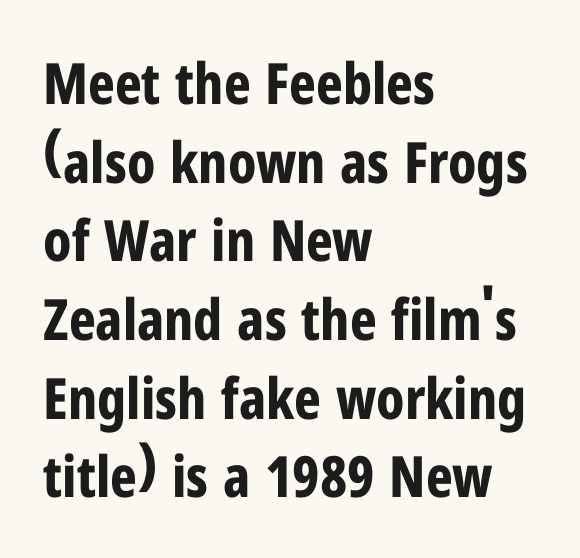
The image shows 57 px bold, condensed sans-serif type, upright; set left-aligned, normal line spacing (1.38x), normal letter spacing, not underlined; low stroke contrast and a medium x-height.
